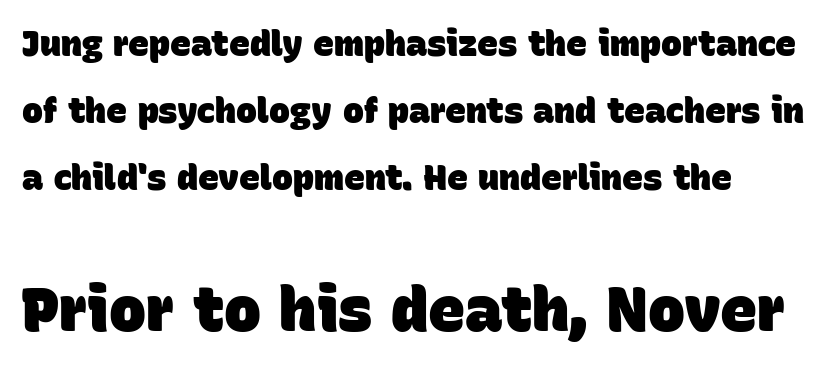
Typographically, this falls in the sans-serif category. The line-height multiplier appears high, well above default. If you drew a ruler down the left edge, every line would touch it. Caption: standard tracking, unaltered. The zone under the glyphs is completely vacant.
